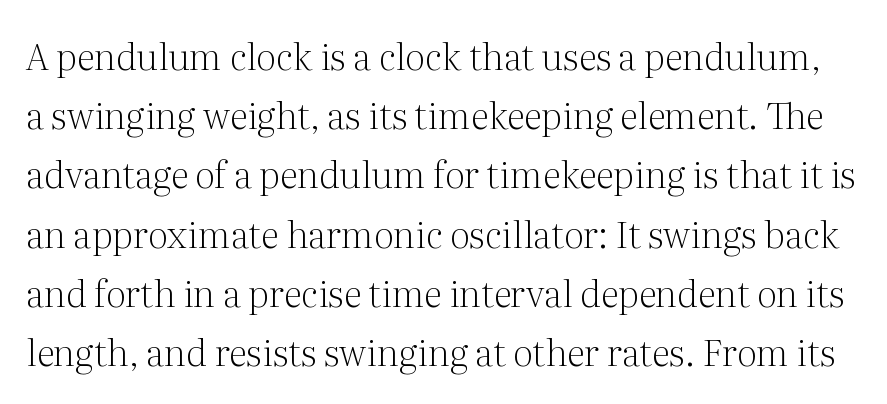
The tracking reads as untouched default to a designer's eye. Does the lettering tilt? It doesn't — this is upright. Compared with a typical body face, this is equally light or lighter still. Plain, unruled lines of type. The rendering shows small feet on the letterforms — a serif design. A typesetter would call this proportional, since set widths differ per character.
